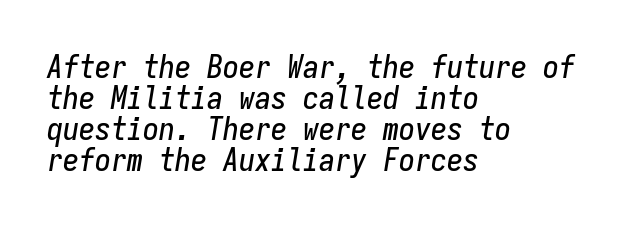
{"italic": "yes", "lean": "right", "slant_degrees": 9, "width": "condensed", "stroke_contrast": "low", "x_height": "medium", "monospaced": "yes", "underline": "no", "align": "left", "line_spacing": "tight", "line_spacing_ratio": 0.97, "letter_spacing": "normal", "letter_spacing_em": 0.0, "glyph_px": 32}
